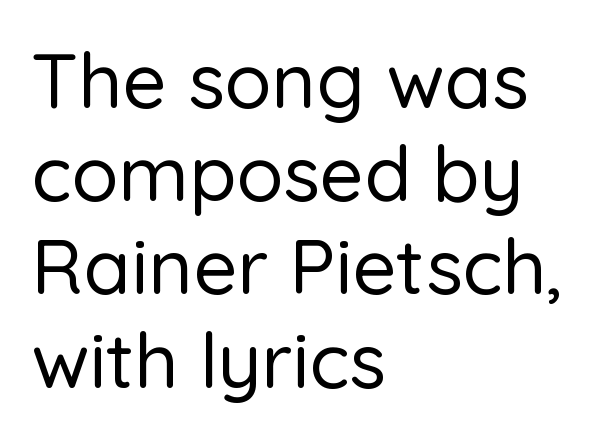
Q: Is the text italic (slanted)? A: No, it is upright.
Q: Is the typeface a serif or a sans-serif typeface? A: Sans-serif.
Q: Is the text underlined? A: No.
Q: How is the paragraph aligned? A: Left-aligned.
Q: Is the spacing between letters normal or unusually wide? A: Normal.
Q: Width (condensed, normal, or wide)? A: Normal.
Q: Stroke contrast? A: Low.
Q: x-height? A: Medium.
Q: Monospaced? A: No.
